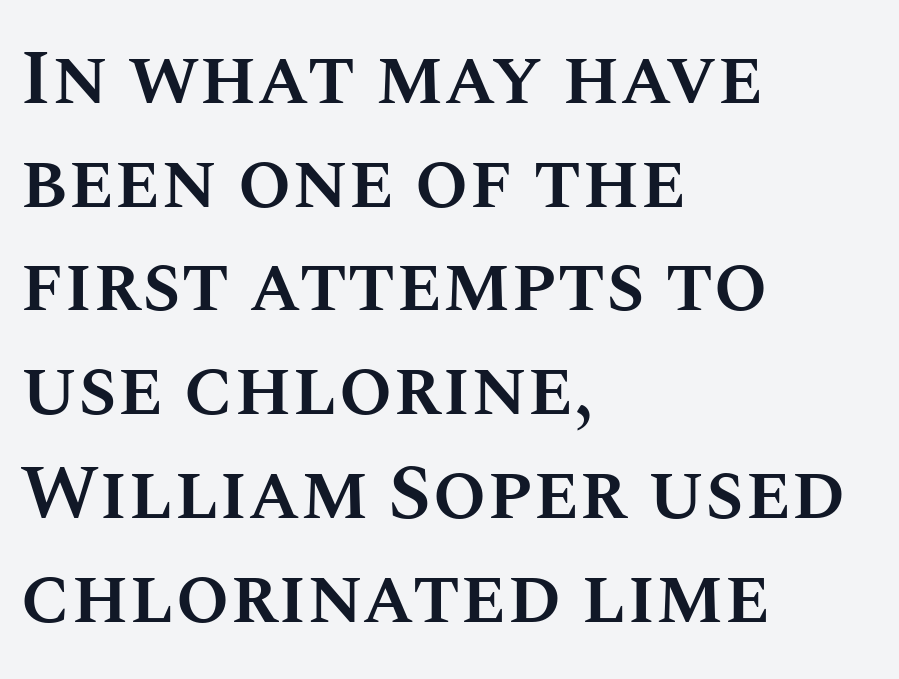
{"italic": "no", "bold": "semi", "weight": "semibold", "width": "normal", "stroke_contrast": "medium", "x_height": "large", "monospaced": "no", "underline": "no", "align": "left", "line_spacing": "normal", "line_spacing_ratio": 1.33, "letter_spacing": "normal", "letter_spacing_em": 0.0, "glyph_px": 78}
